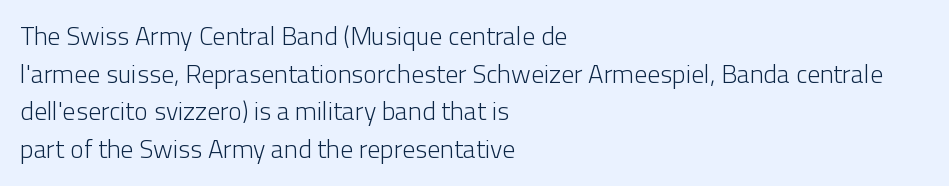
The image shows 26 px text type, upright; set left-aligned, normal line spacing (1.45x), normal letter spacing, not underlined.
